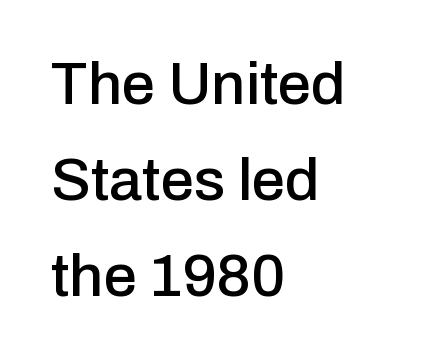
Q: Is the text italic (slanted)? A: No, it is upright.
Q: Is the typeface a serif or a sans-serif typeface? A: Sans-serif.
Q: Is the text underlined? A: No.
Q: How is the paragraph aligned? A: Left-aligned.
Q: Is the spacing between letters normal or unusually wide? A: Normal.
Q: Is the spacing between lines tight, normal or loose? A: Normal.
Q: Width (condensed, normal, or wide)? A: Normal.
Q: Stroke contrast? A: Low.
Q: x-height? A: Medium.
Q: Monospaced? A: No.
